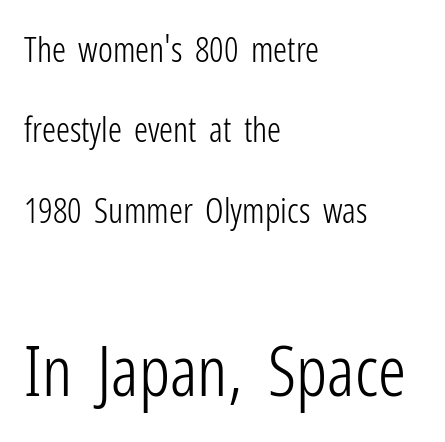
{"serif": "no", "italic": "no", "bold": "no", "weight": "light", "width": "condensed", "stroke_contrast": "low", "x_height": "medium", "monospaced": "no", "underline": "no", "align": "left", "line_spacing": "loose", "line_spacing_ratio": 2.3, "letter_spacing": "normal", "letter_spacing_em": 0.0, "larger_block": "second", "size_ratio": 2.0, "glyph_px": 70}
